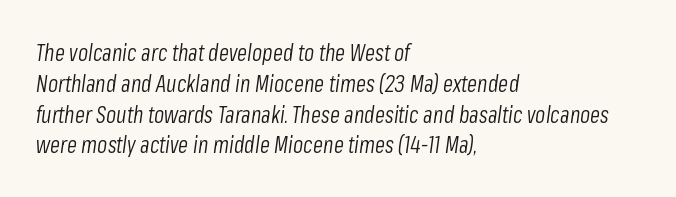
The image shows 23 px text type, italic (leaning right); set left-aligned, normal line spacing (1.34x), normal letter spacing, not underlined.
